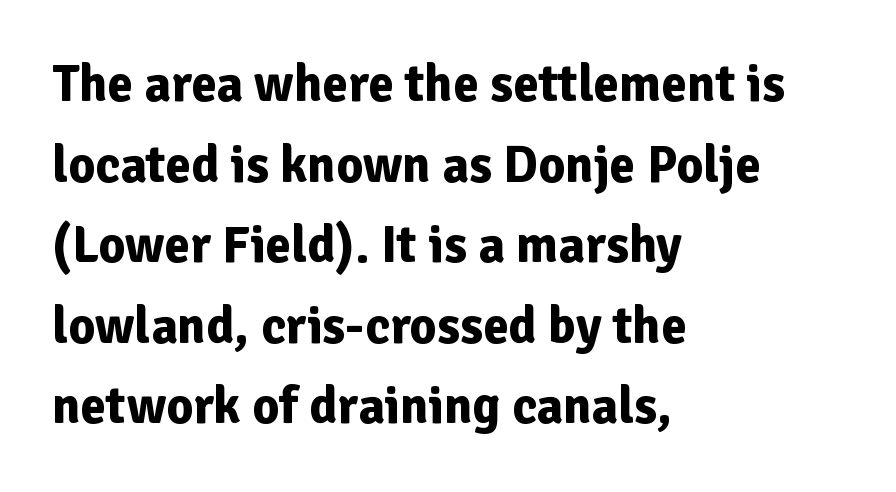
Q: Is the text bold? A: Yes.
Q: Is the text italic (slanted)? A: No, it is upright.
Q: Is the typeface a serif or a sans-serif typeface? A: Sans-serif.
Q: Is the text underlined? A: No.
Q: How is the paragraph aligned? A: Left-aligned.
Q: Is the spacing between letters normal or unusually wide? A: Normal.
Q: Is the spacing between lines tight, normal or loose? A: Normal.
Q: Width (condensed, normal, or wide)? A: Normal.
Q: Stroke contrast? A: Low.
Q: x-height? A: Medium.
Q: Monospaced? A: No.
